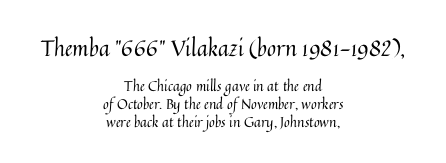
The initial chunk of copy outweighs the following chunk in type size. The typesetting does not lean heavy: it is not bold. The zone under the glyphs is completely vacant. The rag falls on both sides of this text block equally. Is the letter spacing exaggerated? No — it looks like the ordinary default.
